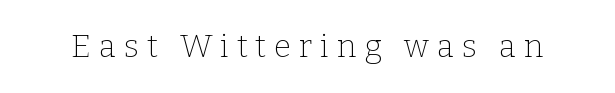
{"serif": "yes", "italic": "no", "bold": "no", "weight": "thin", "width": "normal", "stroke_contrast": "low", "x_height": "medium", "monospaced": "no", "underline": "no", "letter_spacing": "wide", "letter_spacing_em": 0.24, "glyph_px": 32}
